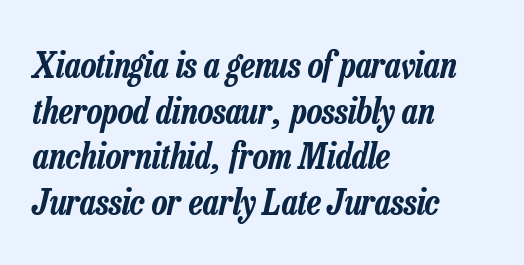
Q: Is the text italic (slanted)? A: Yes, it leans right by about 13 degrees.
Q: Is the text underlined? A: No.
Q: How is the paragraph aligned? A: Left-aligned.
Q: Is the spacing between letters normal or unusually wide? A: Normal.
Q: Is the spacing between lines tight, normal or loose? A: Normal.
Q: Width (condensed, normal, or wide)? A: Condensed.
Q: Stroke contrast? A: Low.
Q: x-height? A: Medium.
Q: Monospaced? A: No.
